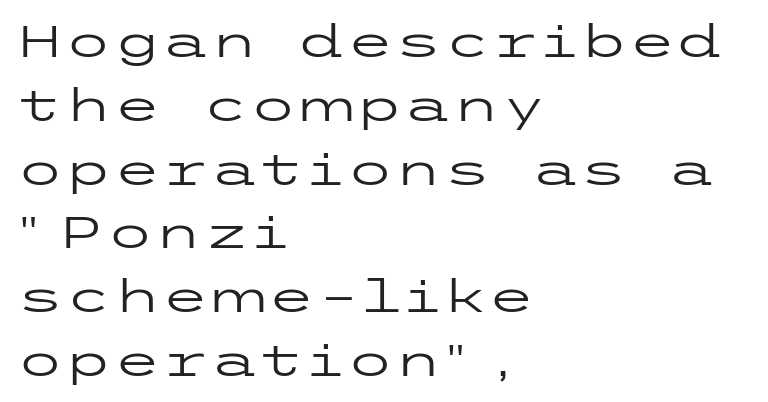
The image shows 44 px regular-weight, wide sans-serif type, upright; set left-aligned, normal line spacing (1.45x), normal letter spacing, not underlined; low stroke contrast and a medium x-height.
